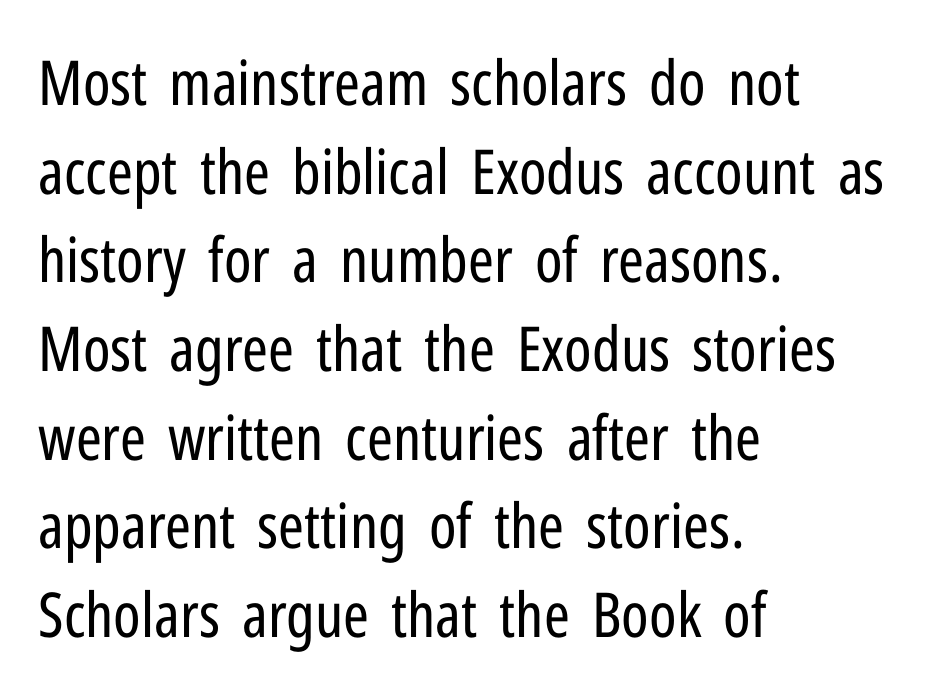
The image shows 62 px regular-weight, condensed sans-serif type, upright; set left-aligned, normal line spacing (1.43x), normal letter spacing, not underlined; low stroke contrast and a medium x-height.
